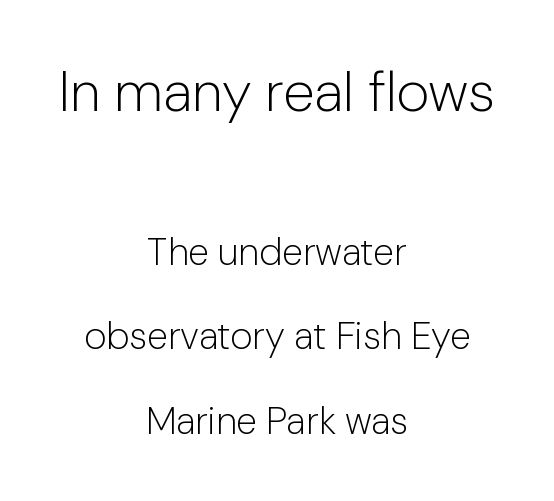
{"serif": "no", "italic": "no", "bold": "no", "weight": "light", "width": "normal", "stroke_contrast": "low", "x_height": "medium", "monospaced": "no", "underline": "no", "align": "center", "line_spacing": "loose", "line_spacing_ratio": 2.23, "letter_spacing": "normal", "letter_spacing_em": 0.0, "larger_block": "first", "size_ratio": 1.5, "glyph_px": 57}
